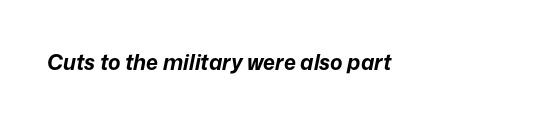
{"italic": "yes", "lean": "right", "slant_degrees": 12, "bold": "yes", "underline": "no", "letter_spacing": "normal", "letter_spacing_em": 0.0, "glyph_px": 21}
